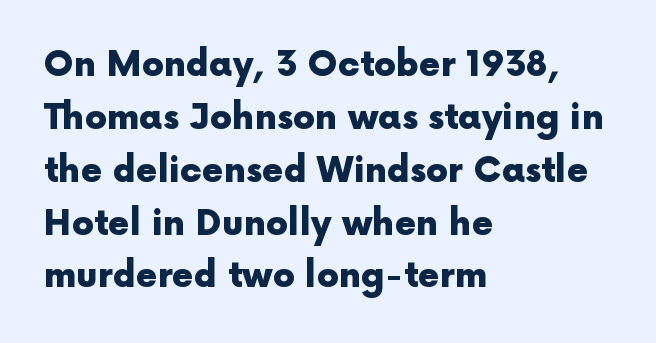
The image shows 35 px heavy sans-serif type, upright; set left-aligned, normal line spacing (1.51x), normal letter spacing, not underlined; a medium x-height.
